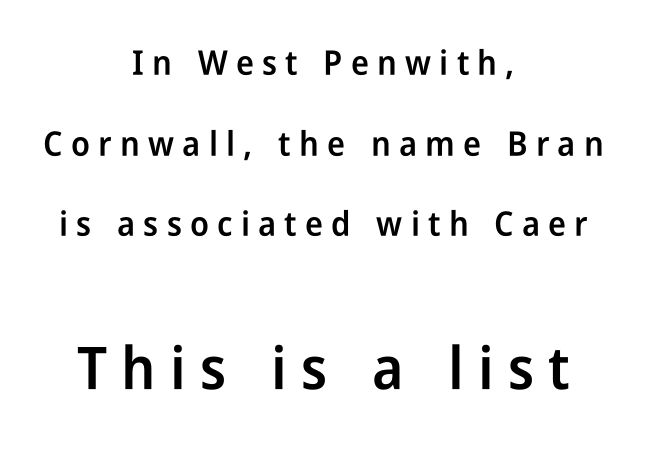
No italicization has been applied; the sample stays upright. Character widths vary here, with narrow letters taking less room than wide ones. This rendering uses center alignment, leaving both contours irregular but symmetric. No feet cap the strokes, marking this as sans-serif type. Does the leading feel generous? Absolutely, it's lavish. The composition opens small and finishes big.
